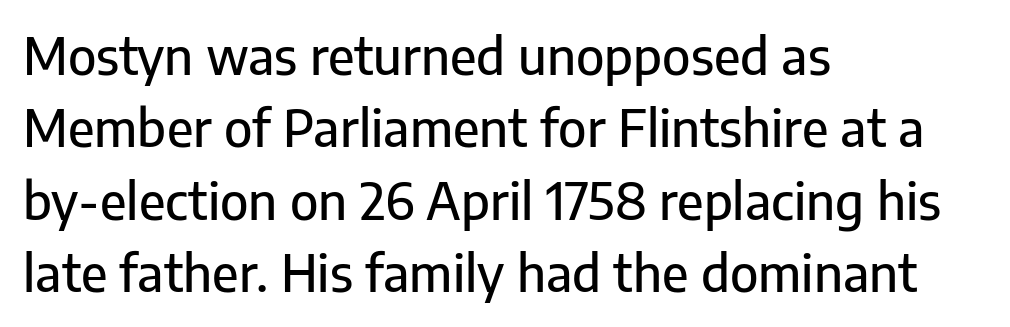
The ragged edge is on the right, which tells us the setting is flush left. If you drew a line through each stem, it would be perfectly vertical. Does the leading feel generous? No, just average. These lines are composed in type without serifs.
